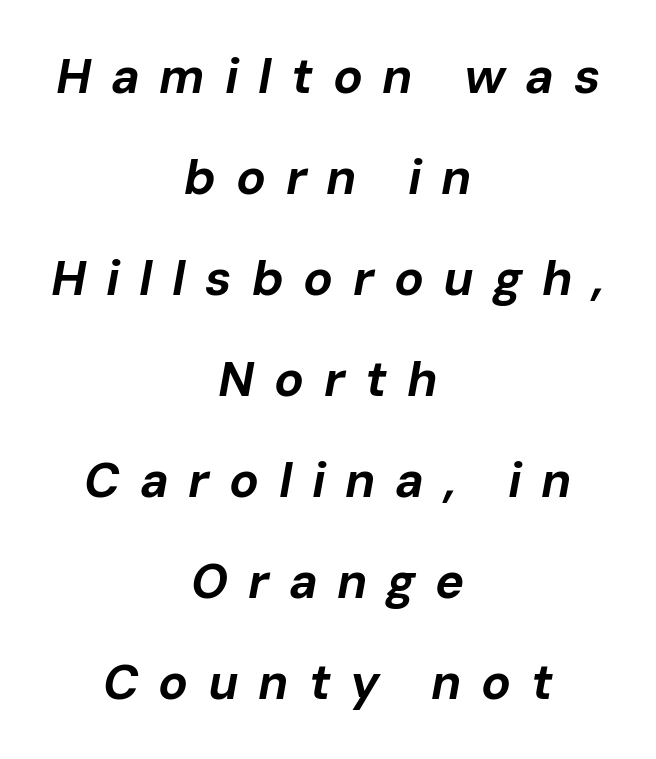
The image shows 49 px bold type, italic (leaning right); set centered, loose line spacing (2.06x), unusually wide letter spacing (+0.4 em), not underlined; low stroke contrast and a medium x-height.
